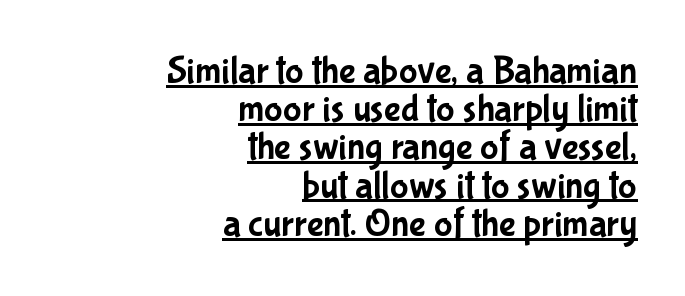
The image shows 39 px condensed sans-serif type, upright; set right-aligned, tight line spacing (0.98x), normal letter spacing, underlined; low stroke contrast and a medium x-height.
